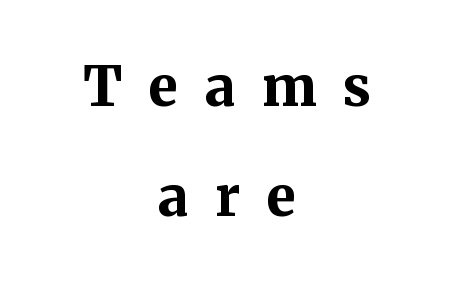
Q: Is the text bold? A: Yes.
Q: Is the text italic (slanted)? A: No, it is upright.
Q: Is the typeface a serif or a sans-serif typeface? A: Serif.
Q: Is the text underlined? A: No.
Q: How is the paragraph aligned? A: Centered.
Q: Is the spacing between letters normal or unusually wide? A: Unusually wide.
Q: Is the spacing between lines tight, normal or loose? A: Loose.
Q: Width (condensed, normal, or wide)? A: Normal.
Q: Stroke contrast? A: Medium.
Q: x-height? A: Medium.
Q: Monospaced? A: No.
